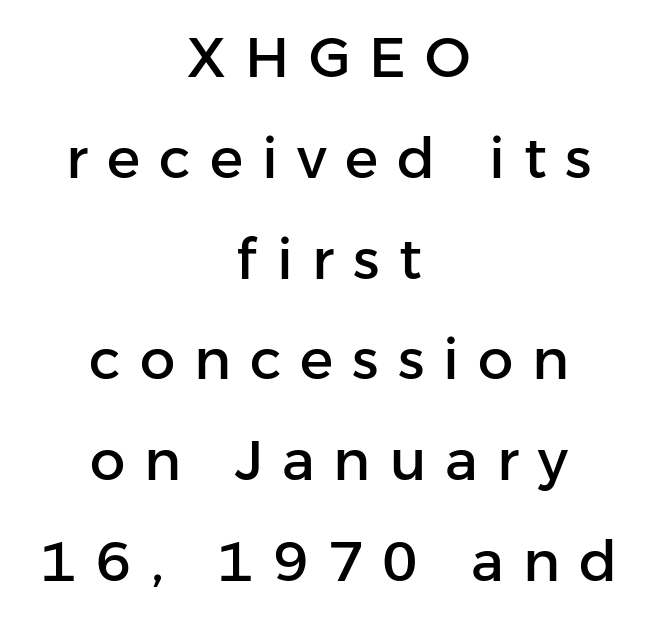
{"serif": "no", "italic": "no", "width": "normal", "stroke_contrast": "low", "x_height": "medium", "monospaced": "no", "underline": "no", "align": "center", "line_spacing_ratio": 1.8, "letter_spacing": "wide", "letter_spacing_em": 0.34, "glyph_px": 56}
